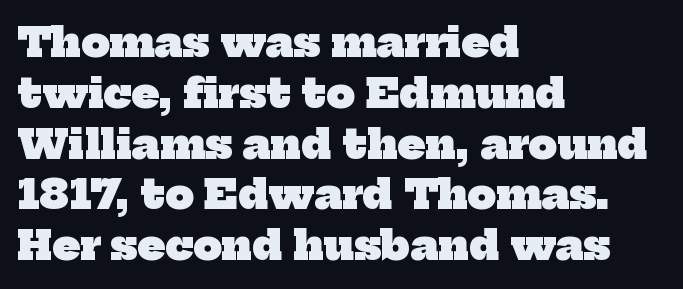
Caption: multi-line text, flush left, ragged right. Looks like regular typesetting: each glyph gets only the width it needs. There is no visible air inserted between adjacent glyphs. Rows of type keep a routine distance in the vertical direction. The text was rendered using a seriffed face with decorative stroke endings. The baseline area is clear.
